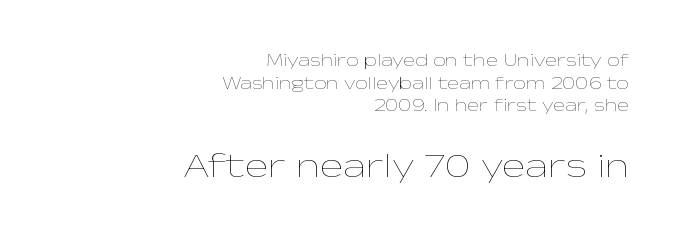
The image shows 35 px thin, wide type, upright; set right-aligned, normal line spacing (1.26x), normal letter spacing, not underlined; the second (bottom) block is 1.94x larger; low stroke contrast and a medium x-height.
